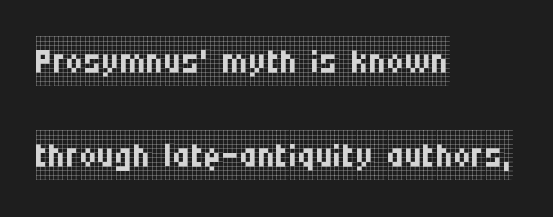
{"serif": "yes", "italic": "no", "bold": "no", "weight": "regular", "width": "condensed", "stroke_contrast": "low", "x_height": "large", "monospaced": "no", "underline": "no", "align": "left", "line_spacing": "loose", "line_spacing_ratio": 1.92, "letter_spacing": "normal", "letter_spacing_em": 0.0, "glyph_px": 49}
